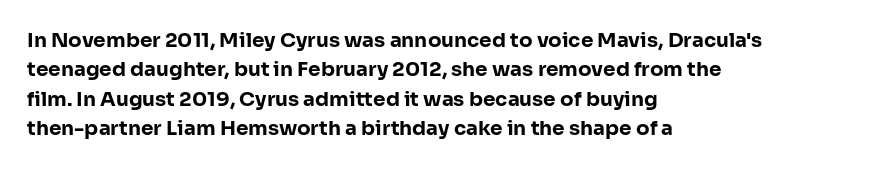
The image shows 20 px bold type, upright; set left-aligned, normal line spacing (1.47x), normal letter spacing, not underlined.
